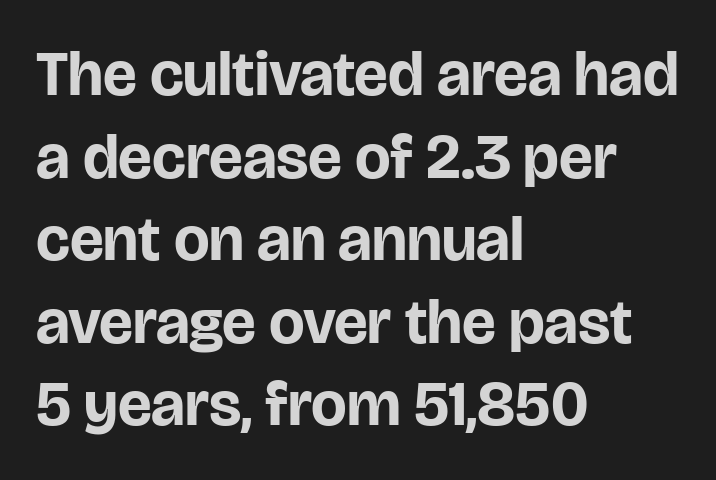
The image shows 63 px bold sans-serif type, upright; set left-aligned, normal line spacing (1.31x), normal letter spacing, not underlined; low stroke contrast and a large x-height.
